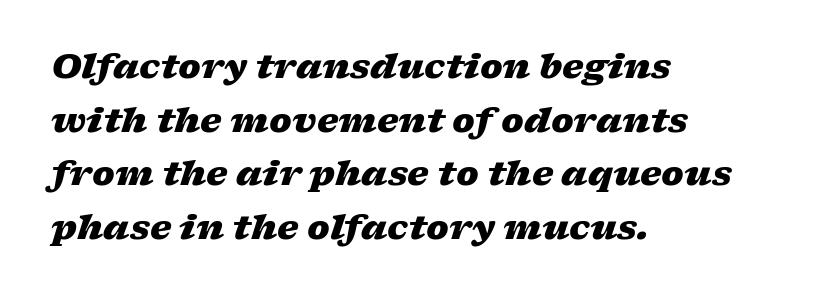
The image shows 34 px heavy, wide type, italic (leaning right); set left-aligned, normal line spacing (1.58x), normal letter spacing, not underlined; low stroke contrast and a medium x-height.
